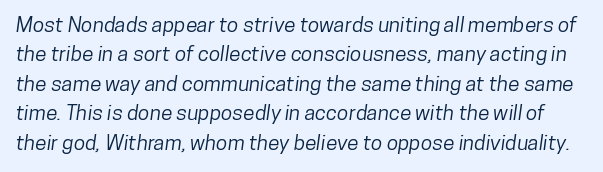
{"underline": "no", "line_spacing": "normal", "line_spacing_ratio": 1.4, "letter_spacing": "normal", "letter_spacing_em": 0.0, "glyph_px": 21}
